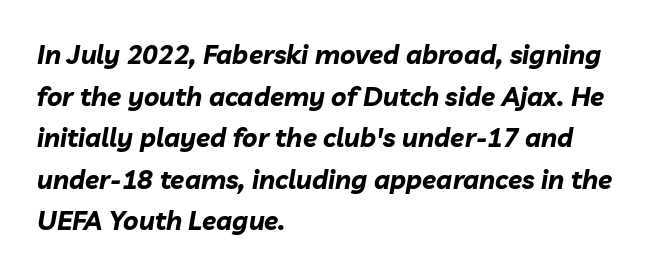
The rendering keeps characters at their native spacing. Any mark beneath the type? The region is blank. All the whitespace from short lines collects on the right. Plenty of ink on the page — the face is bold.
